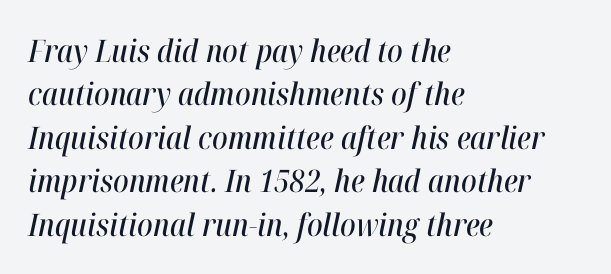
Descender tails drop into unmarked territory. This sample uses an oblique cut, with every glyph tilted off the vertical. Each word holds together tightly as a unit, with standard inter-letter gaps. This sample is left-justified, so line endings fall wherever the words run out. You could not count columns in this text — the font is proportionally spaced. Quick note: interline space is typical.
